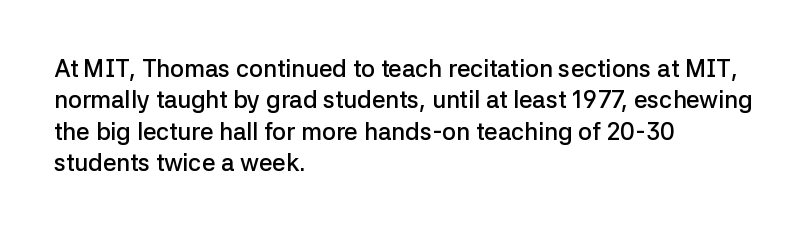
Students, this is semibold: more ink than regular, less than bold. Descender tails drop into unmarked territory. Reading down the block, your eye returns to a fixed left position each line. Do the letters lean? They stand straight. The space between consecutive lines is moderate.
